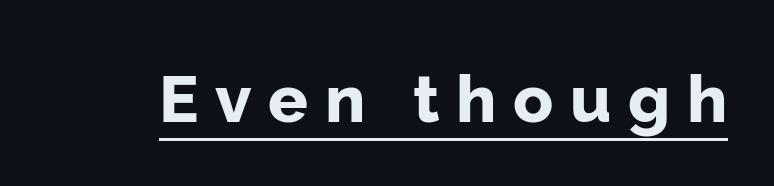
The image shows 66 px bold sans-serif type, upright; set unusually wide letter spacing (+0.25 em), underlined; low stroke contrast and a medium x-height.
